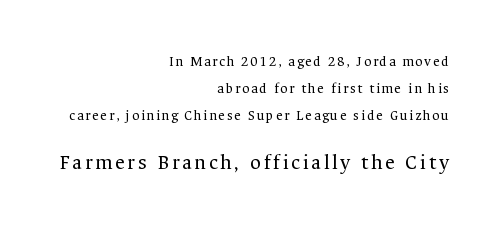
Q: Is the text bold? A: No.
Q: Is the text italic (slanted)? A: No, it is upright.
Q: Is the text underlined? A: No.
Q: How is the paragraph aligned? A: Right-aligned.
Q: Is the spacing between lines tight, normal or loose? A: Loose.
Q: Which block of text is set in a larger size, the first (top) or the second (bottom)? A: The second (bottom) one.
